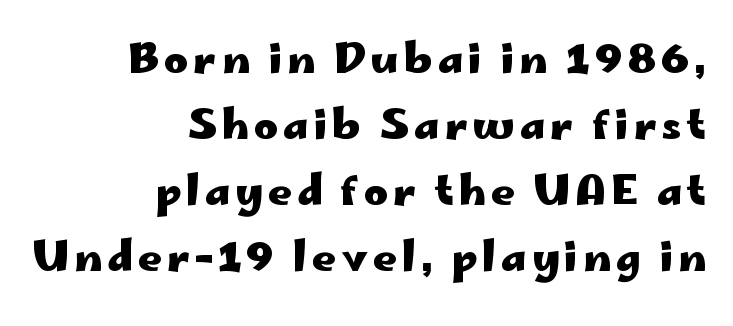
The image shows 41 px heavy, wide sans-serif type, upright; set right-aligned, normal line spacing (1.61x), not underlined; low stroke contrast and a small x-height.
